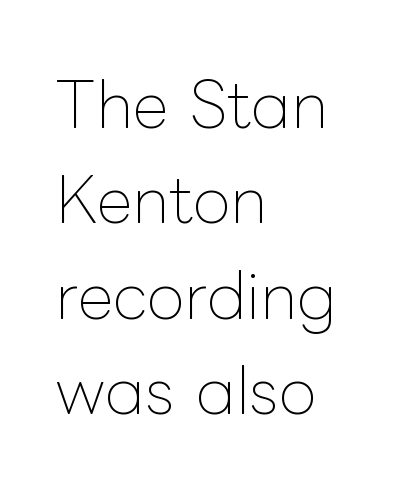
The image shows 62 px thin type, upright; set left-aligned, normal line spacing (1.54x), normal letter spacing, not underlined; low stroke contrast and a medium x-height.
